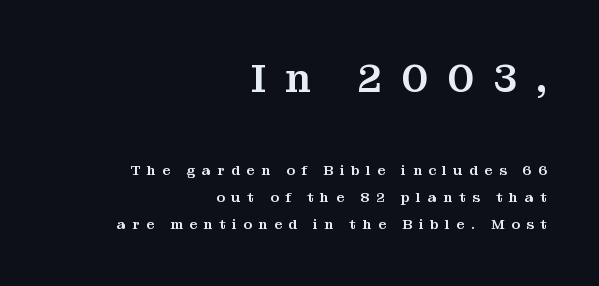
Q: Is the text italic (slanted)? A: No, it is upright.
Q: Is the typeface a serif or a sans-serif typeface? A: Serif.
Q: Is the text underlined? A: No.
Q: How is the paragraph aligned? A: Right-aligned.
Q: Is the spacing between letters normal or unusually wide? A: Unusually wide.
Q: Is the spacing between lines tight, normal or loose? A: Loose.
Q: Which block of text is set in a larger size, the first (top) or the second (bottom)? A: The first (top) one.
Q: Width (condensed, normal, or wide)? A: Normal.
Q: Stroke contrast? A: Medium.
Q: x-height? A: Medium.
Q: Monospaced? A: No.
